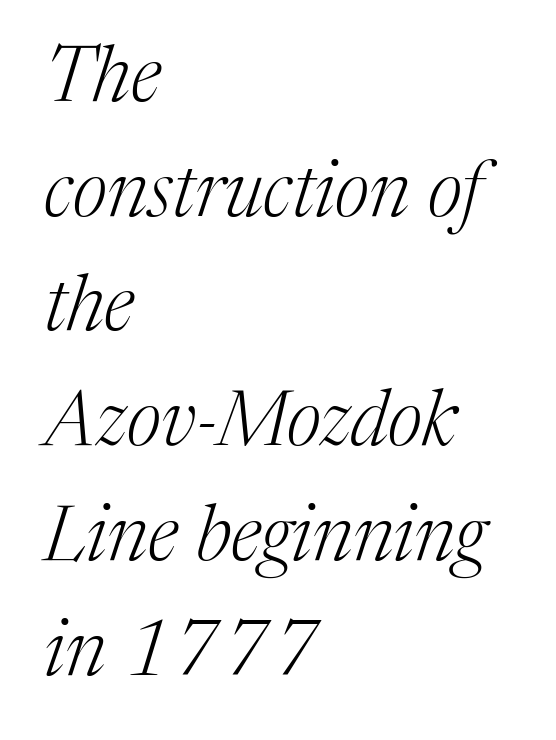
{"serif": "yes", "italic": "yes", "lean": "right", "slant_degrees": 17, "bold": "no", "weight": "light", "width": "normal", "stroke_contrast": "medium", "x_height": "medium", "monospaced": "no", "underline": "no", "align": "left", "line_spacing": "normal", "line_spacing_ratio": 1.49, "letter_spacing": "normal", "letter_spacing_em": 0.0, "glyph_px": 77}
